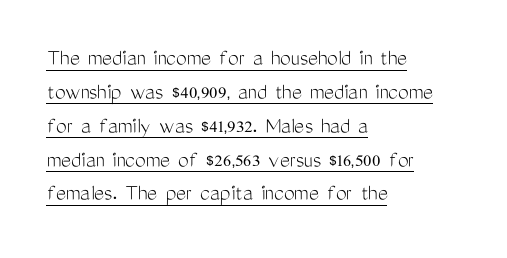
The image shows 24 px text type, upright; set left-aligned, normal line spacing (1.41x), normal letter spacing, underlined.
